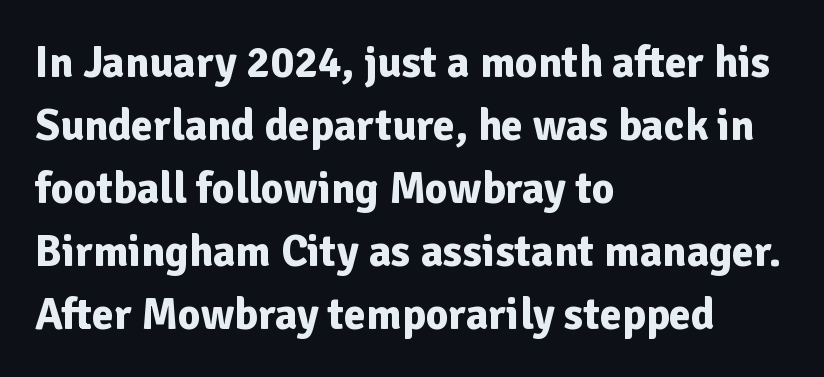
Q: Is the text bold? A: Yes.
Q: Is the text italic (slanted)? A: No, it is upright.
Q: Is the typeface a serif or a sans-serif typeface? A: Sans-serif.
Q: Is the text underlined? A: No.
Q: How is the paragraph aligned? A: Left-aligned.
Q: Is the spacing between letters normal or unusually wide? A: Normal.
Q: Is the spacing between lines tight, normal or loose? A: Normal.
Q: Width (condensed, normal, or wide)? A: Normal.
Q: Stroke contrast? A: Low.
Q: x-height? A: Medium.
Q: Monospaced? A: No.
